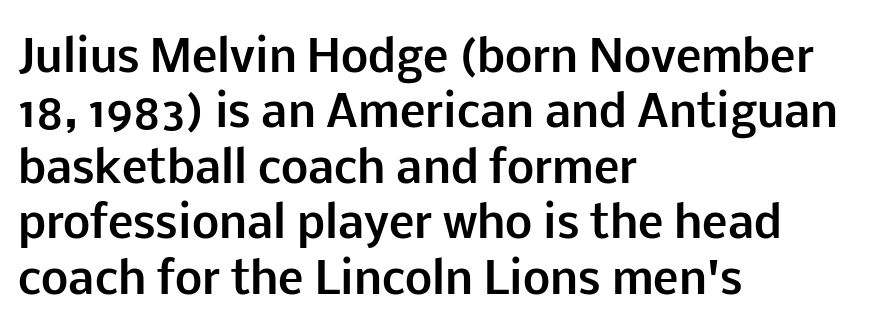
{"serif": "no", "italic": "no", "bold": "yes", "weight": "bold", "width": "normal", "stroke_contrast": "low", "x_height": "medium", "monospaced": "no", "underline": "no", "align": "left", "line_spacing": "normal", "line_spacing_ratio": 1.29, "letter_spacing": "normal", "letter_spacing_em": 0.0, "glyph_px": 43}
